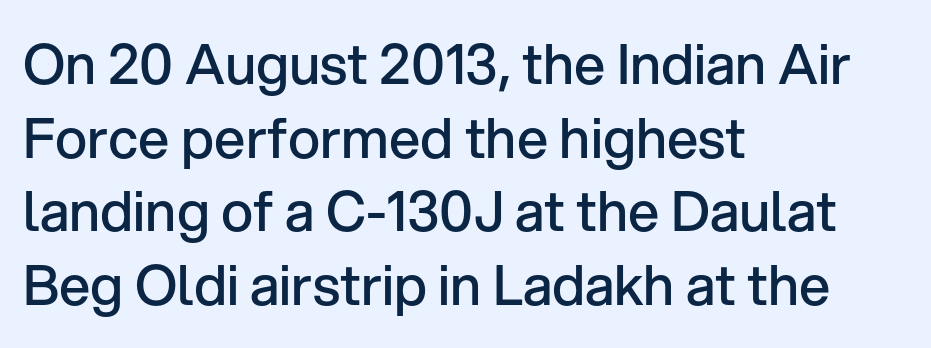
Regarding serifs, this sample does without them. Compared with typical paragraphs, the rows here are spaced about the same. Inter-character spacing is left at the font's built-in metrics. Where is the straight margin? On the left. Is this a fixed-width face? No — the glyphs have proportional, varying widths. Just letters on the line, the space beneath them empty.
